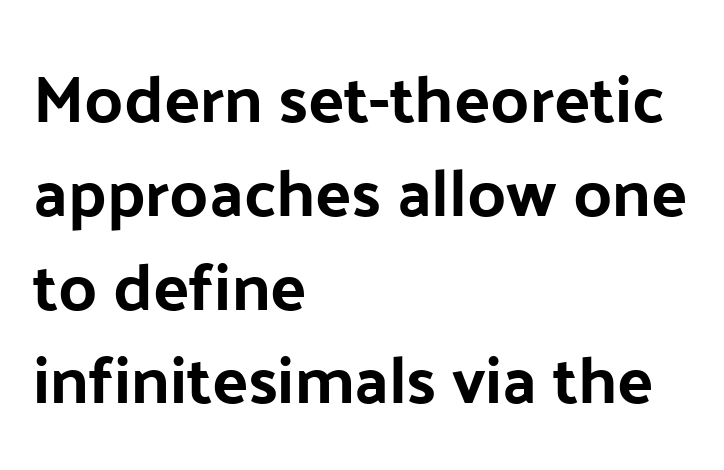
The image shows 67 px sans-serif type, upright; set left-aligned, normal line spacing (1.4x), normal letter spacing, not underlined; low stroke contrast and a medium x-height.
